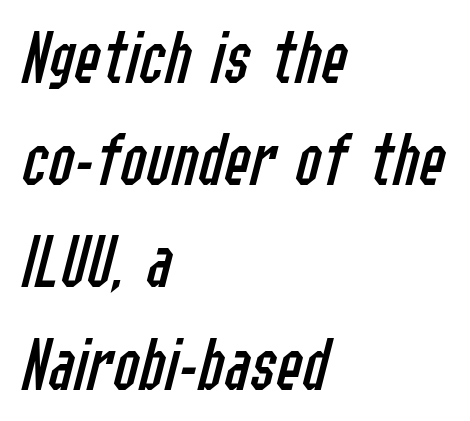
Letter spacing: default. Whoever set this chose a conventional vertical rhythm. Does the lettering tilt? It does — this is italic. This rendering uses left alignment, leaving the right contour irregular. Plain, unruled lines of type.
